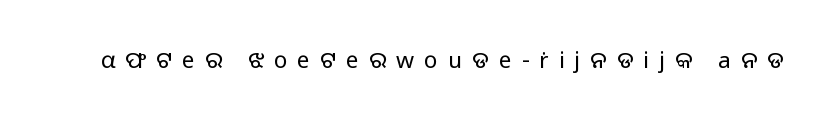
Q: Is the text bold? A: No.
Q: Is the text italic (slanted)? A: No, it is upright.
Q: Is the text underlined? A: No.
Q: Is the spacing between letters normal or unusually wide? A: Unusually wide.
